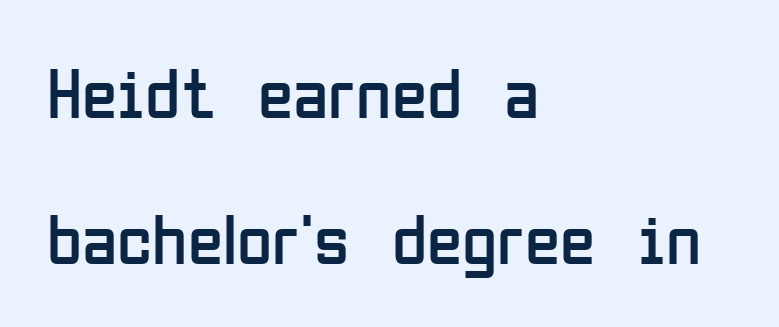
Is the block centered? No — it sits flush against the left margin. Is there any slant? The stems are plumb. Note the varied advance widths — an 'i' is clearly narrower than an 'm'. Weight: regular or lighter.
